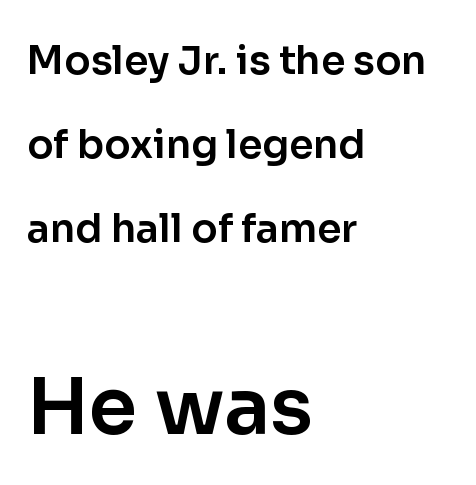
The image shows 78 px sans-serif type, upright; set left-aligned, loose line spacing (2.15x), normal letter spacing, not underlined; the second (bottom) block is 2.0x larger; low stroke contrast and a medium x-height.
